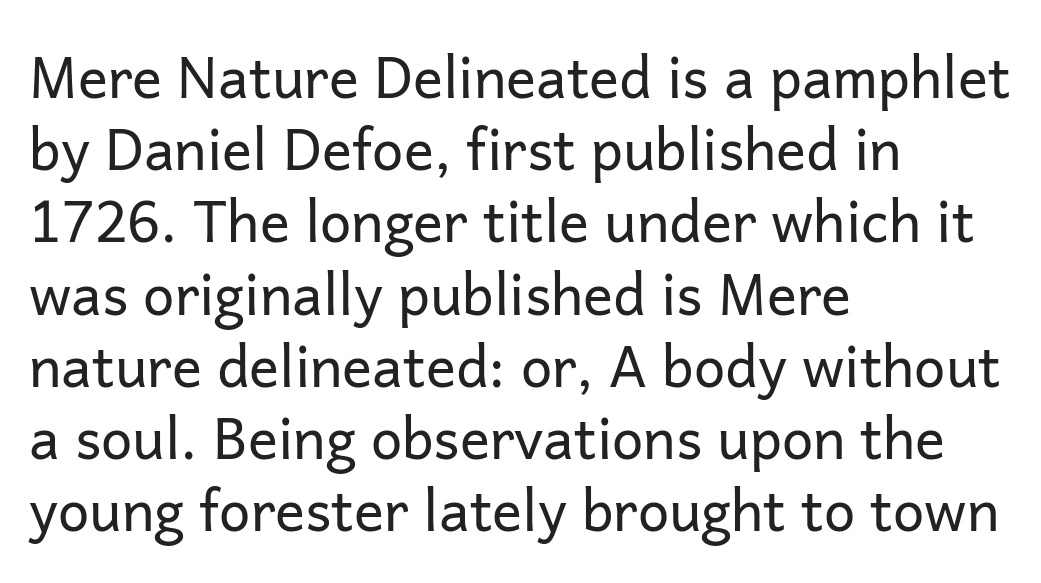
Posture: straight, roman, zero tilt. Left-aligned paragraph, ragged on the right. The foot of each line stays bare and open. Stroke thickness stays within the range of a standard reading face or lighter.
